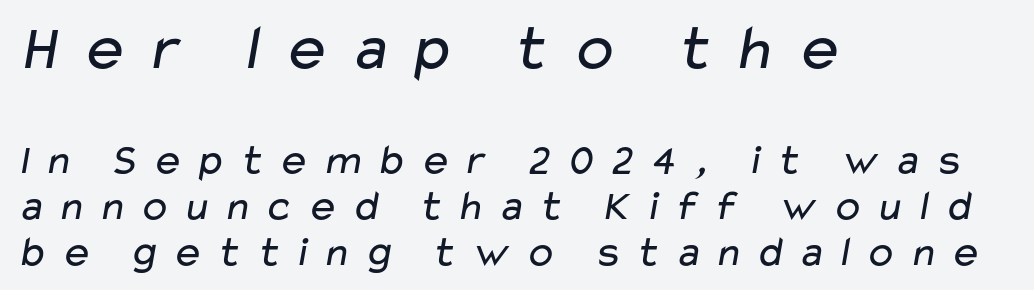
{"serif": "no", "bold": "no", "weight": "regular", "width": "wide", "stroke_contrast": "low", "x_height": "medium", "monospaced": "no", "underline": "no", "align": "left", "line_spacing": "tight", "line_spacing_ratio": 1.07, "letter_spacing": "wide", "letter_spacing_em": 0.27, "larger_block": "first", "size_ratio": 1.51, "glyph_px": 65}
